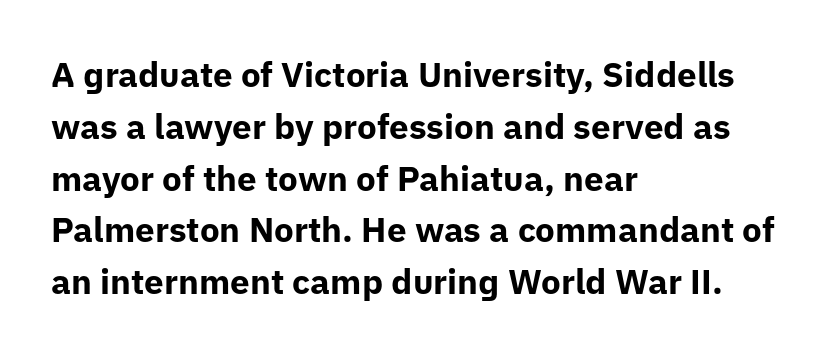
The image shows 35 px bold sans-serif type, upright; set left-aligned, normal line spacing (1.48x), normal letter spacing, not underlined; low stroke contrast and a medium x-height.
